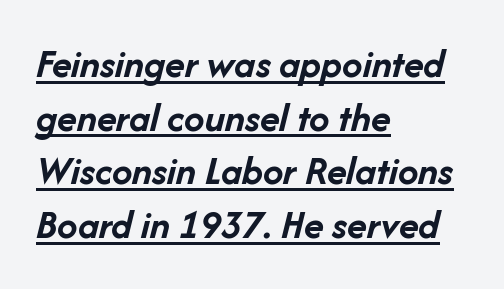
The image shows 41 px semibold type, italic (leaning right); set left-aligned, normal line spacing (1.31x), normal letter spacing, underlined; low stroke contrast and a medium x-height.
